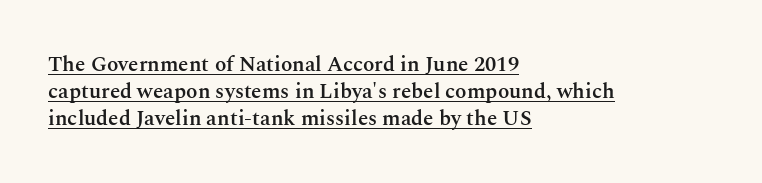
Q: Is the text bold? A: Semi-bold.
Q: Is the text italic (slanted)? A: No, it is upright.
Q: Is the text underlined? A: Yes.
Q: How is the paragraph aligned? A: Left-aligned.
Q: Is the spacing between letters normal or unusually wide? A: Normal.
Q: Is the spacing between lines tight, normal or loose? A: Normal.
